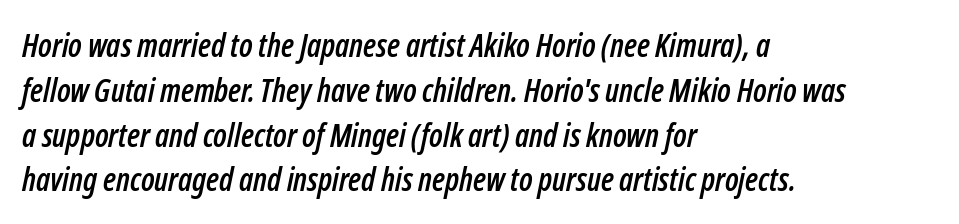
Q: Is the text italic (slanted)? A: Yes, it leans right by about 12 degrees.
Q: Is the text underlined? A: No.
Q: How is the paragraph aligned? A: Left-aligned.
Q: Is the spacing between letters normal or unusually wide? A: Normal.
Q: Is the spacing between lines tight, normal or loose? A: Normal.
Q: Width (condensed, normal, or wide)? A: Condensed.
Q: Stroke contrast? A: Low.
Q: x-height? A: Medium.
Q: Monospaced? A: No.
